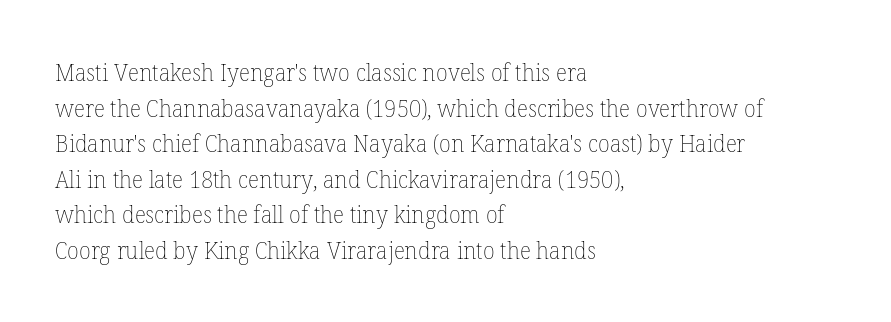
The image shows 24 px text type, upright; set left-aligned, normal line spacing (1.48x), normal letter spacing, not underlined.
